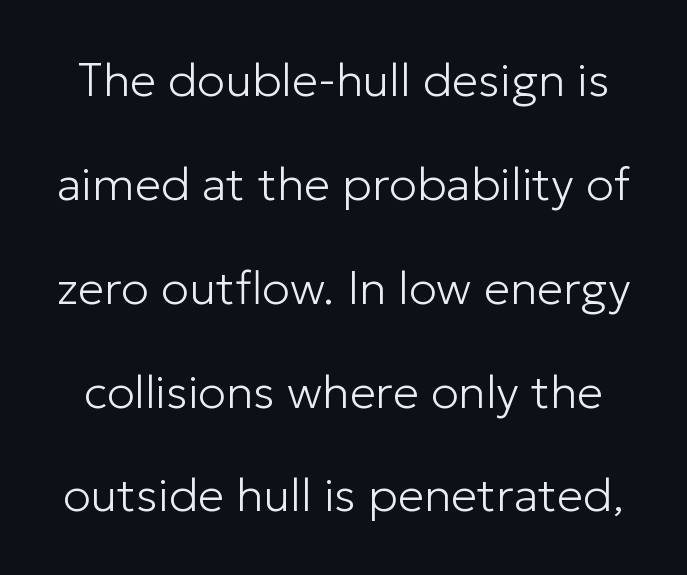
{"serif": "no", "italic": "no", "bold": "no", "weight": "light", "width": "normal", "stroke_contrast": "low", "x_height": "medium", "monospaced": "no", "underline": "no", "line_spacing": "loose", "line_spacing_ratio": 2.21, "letter_spacing": "normal", "letter_spacing_em": 0.0, "glyph_px": 47}
